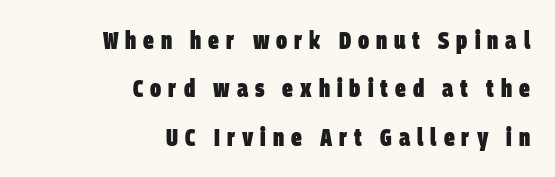
The image shows 24 px bold type; set right-aligned, loose line spacing (2.02x), unusually wide letter spacing (+0.29 em), not underlined.
